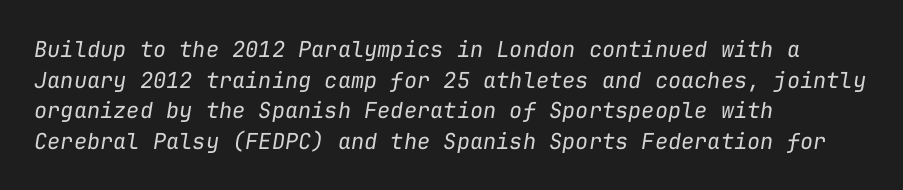
The image shows 22 px text type, italic (leaning right); set left-aligned, normal line spacing (1.39x), normal letter spacing, not underlined.
